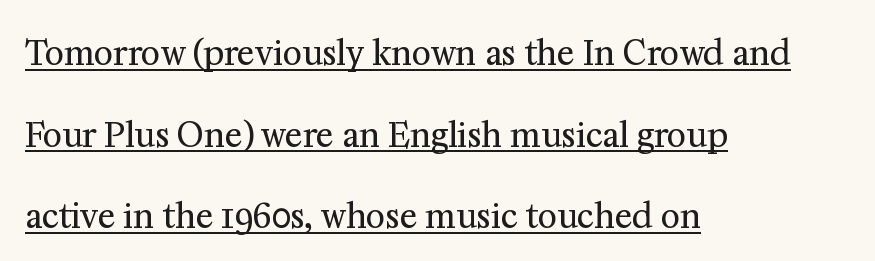
The image shows 33 px regular-weight serif type, upright; set left-aligned, loose line spacing (2.47x), normal letter spacing, underlined; medium stroke contrast and a medium x-height.
